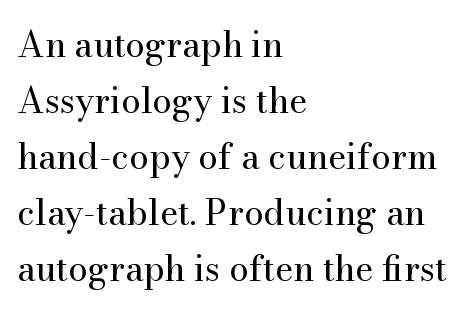
The words here are not underlined. The font sits on the lighter half of the weight spectrum, regular included. Here the designer chose a conventional face with non-uniform glyph widths. There is no visible air inserted between adjacent glyphs.
